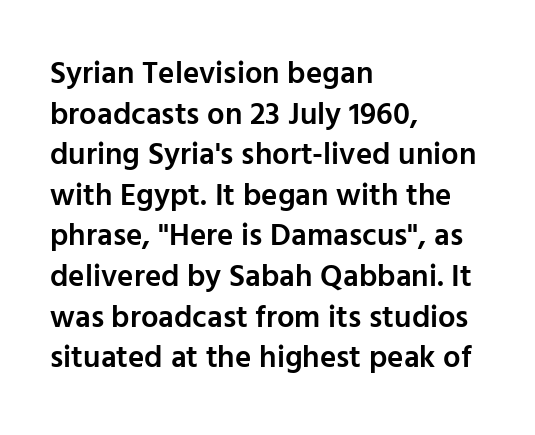
The image shows 31 px semibold sans-serif type, upright; set left-aligned, normal line spacing (1.31x), normal letter spacing, not underlined; low stroke contrast and a medium x-height.
